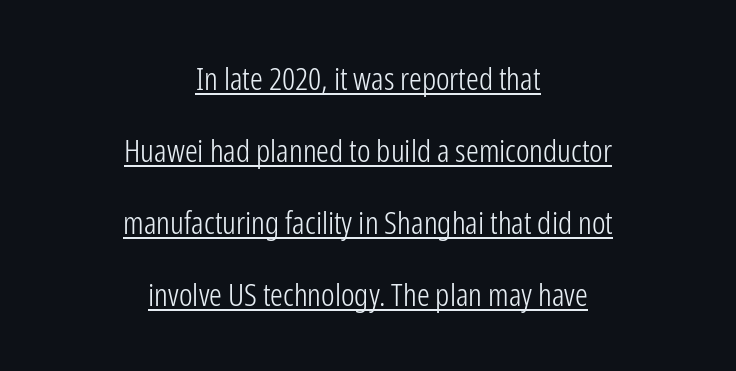
The image shows 32 px light, condensed sans-serif type, upright; set centered, loose line spacing (2.25x), normal letter spacing, underlined; low stroke contrast and a medium x-height.
